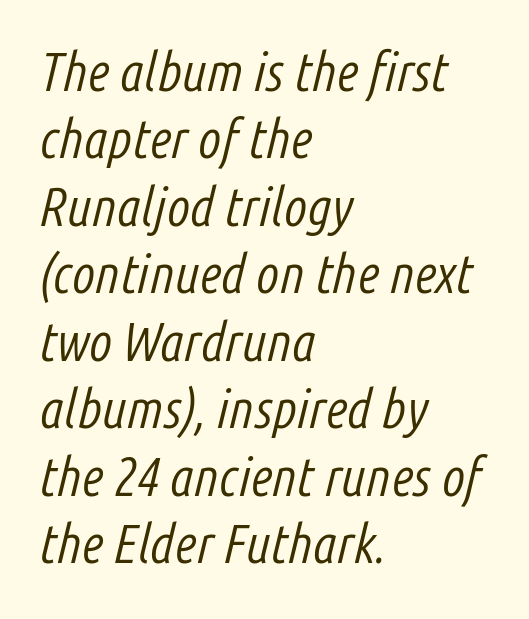
No heavy texture on the line: the type isn't bold. Is the letter spacing exaggerated? No — it looks like the ordinary default. The rendering uses natural spacing where letterforms have individual widths. Every character sits at an angle, as italics do.
